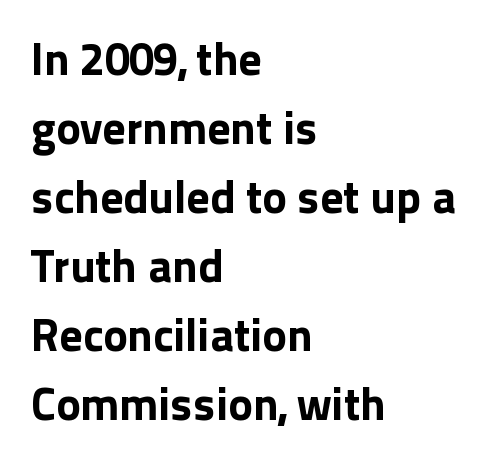
Q: Is the text bold? A: Yes.
Q: Is the text italic (slanted)? A: No, it is upright.
Q: Is the typeface a serif or a sans-serif typeface? A: Sans-serif.
Q: Is the text underlined? A: No.
Q: How is the paragraph aligned? A: Left-aligned.
Q: Is the spacing between letters normal or unusually wide? A: Normal.
Q: Is the spacing between lines tight, normal or loose? A: Normal.
Q: Width (condensed, normal, or wide)? A: Normal.
Q: x-height? A: Medium.
Q: Monospaced? A: No.
